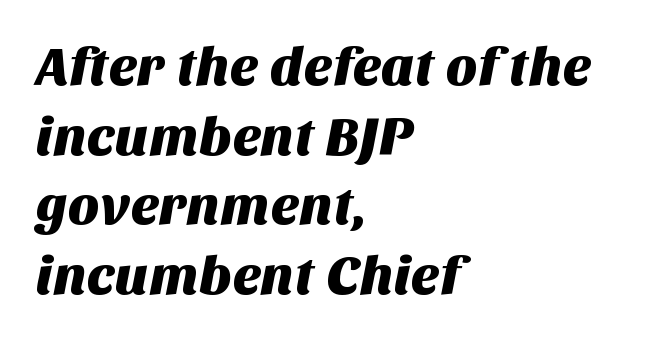
The image shows 54 px sans-serif type; set left-aligned, normal line spacing (1.29x), normal letter spacing, not underlined; medium stroke contrast and a large x-height.
